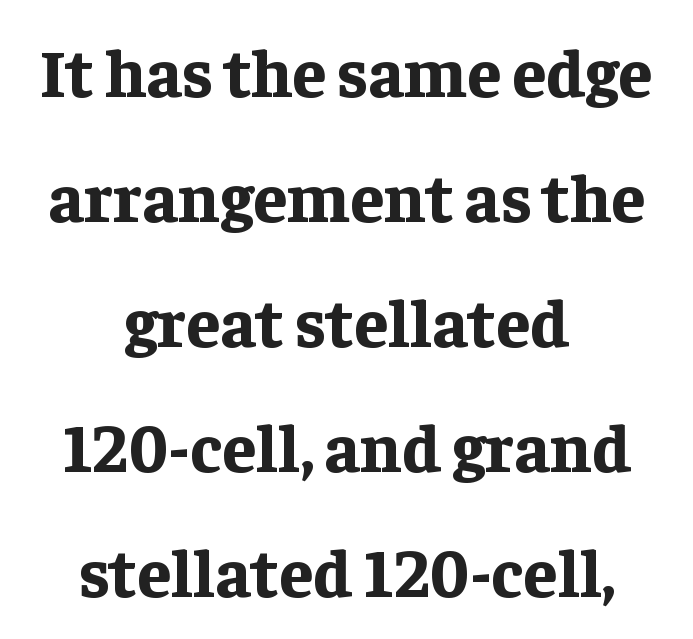
Q: Is the text bold? A: Yes.
Q: Is the text italic (slanted)? A: No, it is upright.
Q: Is the typeface a serif or a sans-serif typeface? A: Serif.
Q: Is the text underlined? A: No.
Q: How is the paragraph aligned? A: Centered.
Q: Is the spacing between letters normal or unusually wide? A: Normal.
Q: Width (condensed, normal, or wide)? A: Normal.
Q: Stroke contrast? A: Low.
Q: x-height? A: Medium.
Q: Monospaced? A: No.
